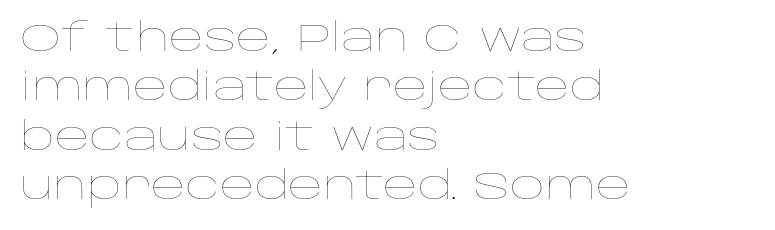
{"italic": "no", "bold": "no", "weight": "thin", "width": "wide", "stroke_contrast": "low", "x_height": "large", "monospaced": "no", "underline": "no", "align": "left", "line_spacing": "normal", "line_spacing_ratio": 1.3, "letter_spacing": "normal", "letter_spacing_em": 0.0, "glyph_px": 38}
